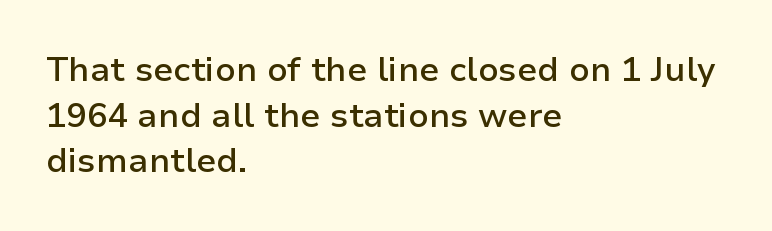
The image shows 34 px semibold sans-serif type, upright; set left-aligned, normal line spacing (1.34x), normal letter spacing, not underlined; low stroke contrast and a medium x-height.
